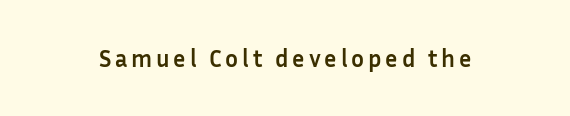
The image shows 24 px bold type, upright; set not underlined.
